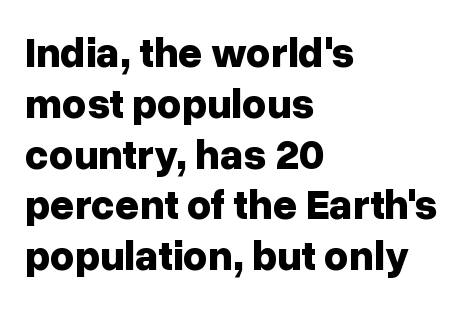
Glance below the letters and you will spot only blank space. Examine the stroke ends and you'll find no serifs. As a designer I'd log this as weight 700, bold. Unlike italic type, these characters show no tilt at all.
